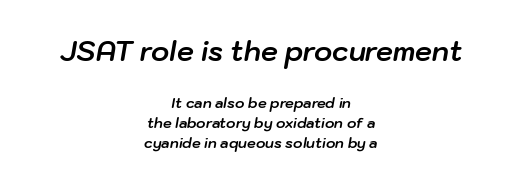
Q: Is the text bold? A: Yes.
Q: Is the text italic (slanted)? A: Yes, it leans right by about 10 degrees.
Q: Is the text underlined? A: No.
Q: How is the paragraph aligned? A: Centered.
Q: Is the spacing between letters normal or unusually wide? A: Normal.
Q: Is the spacing between lines tight, normal or loose? A: Normal.
Q: Which block of text is set in a larger size, the first (top) or the second (bottom)? A: The first (top) one.
